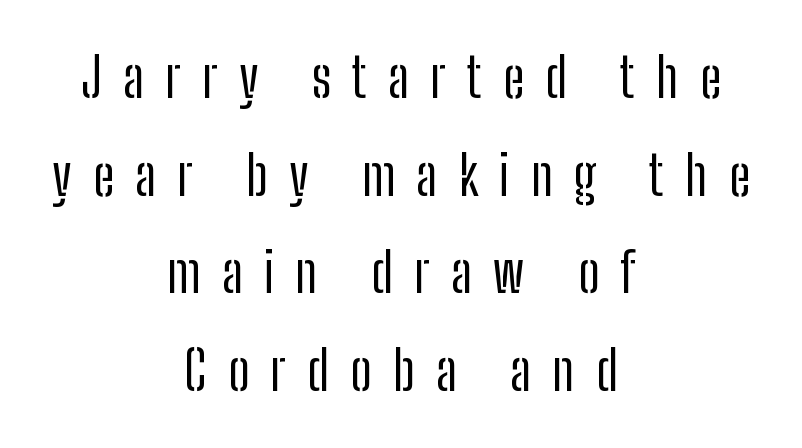
Plain, unruled lines of type. Stroke thickness stays within the range of a standard reading face or lighter. Font category for this specimen: sans-serif. These lines stack symmetrically, like a column narrowing and widening about its center. Observe the wide spacing: letters keep a clear distance from each other.
